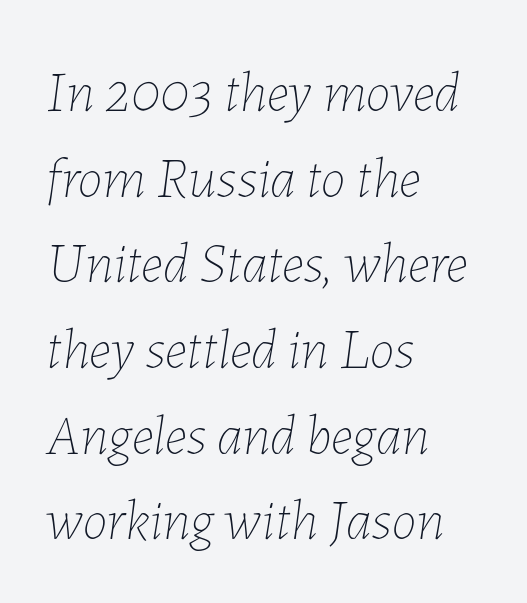
The string is rendered with underlining switched off. Left-aligned paragraph, ragged on the right. Letters have the restrained weight of plain body copy at most. The passage shown is typed in a proportional face where columns would drift. If you drew a line through each stem, it would be angled. Here the glyphs are tracked normally, forming tight word shapes.
